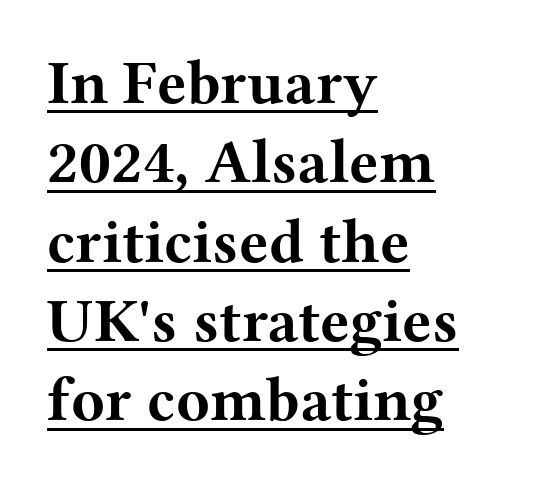
Q: Is the text bold? A: Yes.
Q: Is the text italic (slanted)? A: No, it is upright.
Q: Is the typeface a serif or a sans-serif typeface? A: Serif.
Q: Is the text underlined? A: Yes.
Q: How is the paragraph aligned? A: Left-aligned.
Q: Is the spacing between letters normal or unusually wide? A: Normal.
Q: Is the spacing between lines tight, normal or loose? A: Normal.
Q: Width (condensed, normal, or wide)? A: Wide.
Q: Stroke contrast? A: Medium.
Q: x-height? A: Medium.
Q: Monospaced? A: No.
